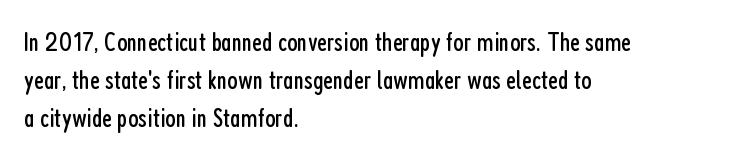
Q: Is the text bold? A: No.
Q: Is the text italic (slanted)? A: No, it is upright.
Q: Is the text underlined? A: No.
Q: How is the paragraph aligned? A: Left-aligned.
Q: Is the spacing between letters normal or unusually wide? A: Normal.
Q: Is the spacing between lines tight, normal or loose? A: Normal.
